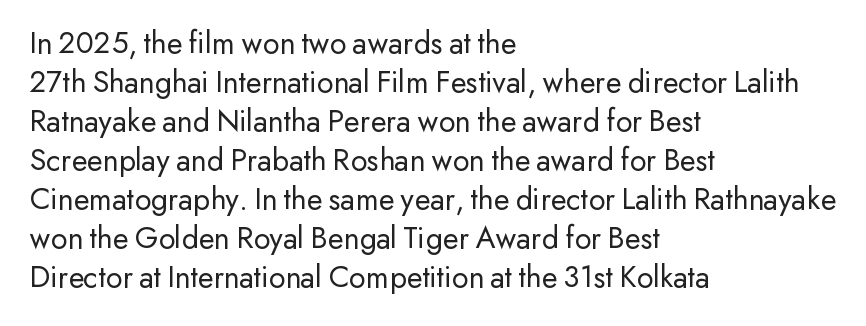
{"serif": "no", "italic": "no", "bold": "no", "weight": "regular", "width": "normal", "stroke_contrast": "low", "x_height": "small", "monospaced": "no", "underline": "no", "align": "left", "line_spacing_ratio": 1.22, "letter_spacing": "normal", "letter_spacing_em": 0.0, "glyph_px": 32}
